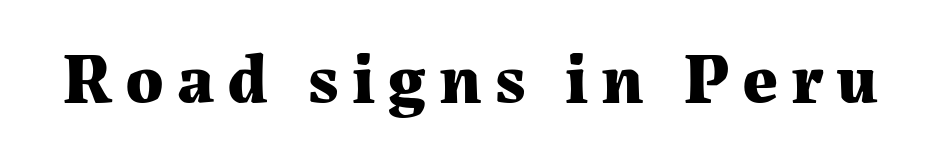
Every letter is thick-stroked: bold, no question. A typesetter would call this proportional, since set widths differ per character. Examine the stroke ends and you'll spot serifs. The specimen omits any rule beneath the text block's lines. The letters stand upright; this is a roman face.
